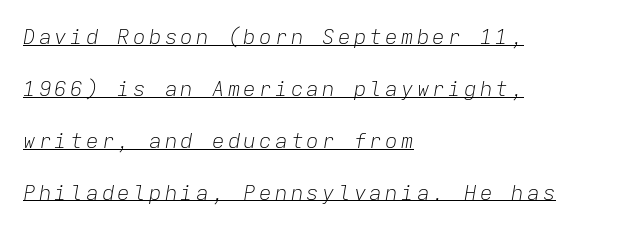
The image shows 21 px text type, italic (leaning right); set left-aligned, loose line spacing (2.47x), underlined.
